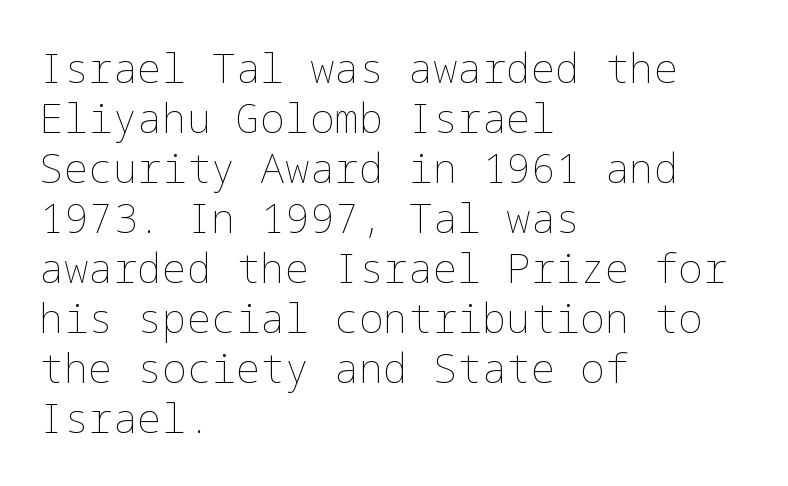
A light-to-regular cut is what we see here. Notice how the stems are strictly vertical — no italics here. The tracking reads as untouched default to a designer's eye. Honestly, there is no underline to notice here at all. This rendering uses left alignment, leaving the right contour irregular.
